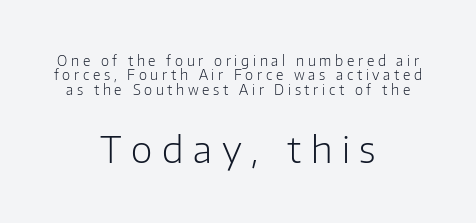
The image shows 37 px light sans-serif type, upright; set centered, tight line spacing (1.03x), unusually wide letter spacing (+0.26 em), not underlined; the second (bottom) block is 2.64x larger; low stroke contrast and a medium x-height.
